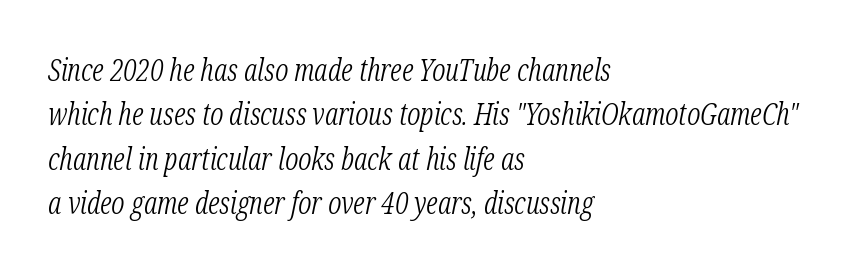
Q: Is the text bold? A: No.
Q: Is the text italic (slanted)? A: Yes, it leans right by about 12 degrees.
Q: Is the typeface a serif or a sans-serif typeface? A: Serif.
Q: Is the text underlined? A: No.
Q: How is the paragraph aligned? A: Left-aligned.
Q: Is the spacing between letters normal or unusually wide? A: Normal.
Q: Is the spacing between lines tight, normal or loose? A: Normal.
Q: Width (condensed, normal, or wide)? A: Condensed.
Q: Stroke contrast? A: Low.
Q: x-height? A: Medium.
Q: Monospaced? A: No.
